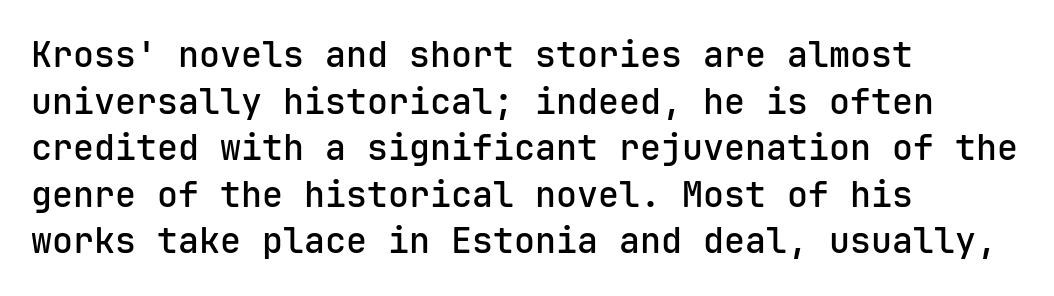
Is the type bold? Partly — it's a semibold, heavier than regular but not fully bold. Only glyphs here, with clear space below each row. This is sans-serif lettering, the kind often seen on screens and signage. The typography opts for an upright posture over an oblique one.
